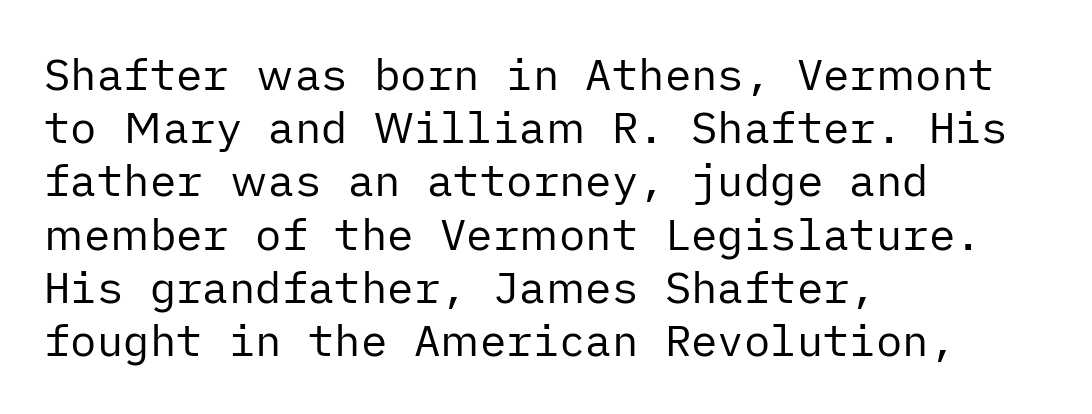
{"serif": "no", "italic": "no", "bold": "no", "weight": "regular", "width": "normal", "stroke_contrast": "low", "x_height": "medium", "underline": "no", "align": "left", "line_spacing_ratio": 1.21, "letter_spacing": "normal", "letter_spacing_em": 0.0, "glyph_px": 44}
